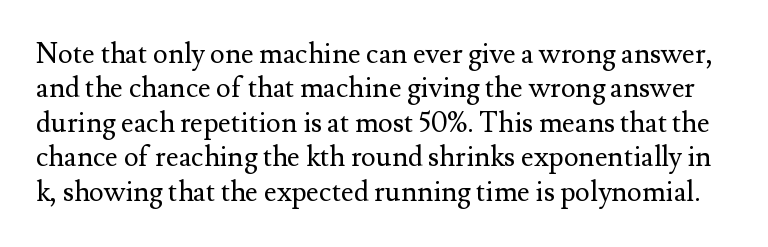
{"serif": "yes", "italic": "no", "bold": "no", "weight": "regular", "width": "normal", "stroke_contrast": "medium", "x_height": "small", "monospaced": "no", "underline": "no", "line_spacing_ratio": 1.23, "letter_spacing": "normal", "letter_spacing_em": 0.0, "glyph_px": 28}
